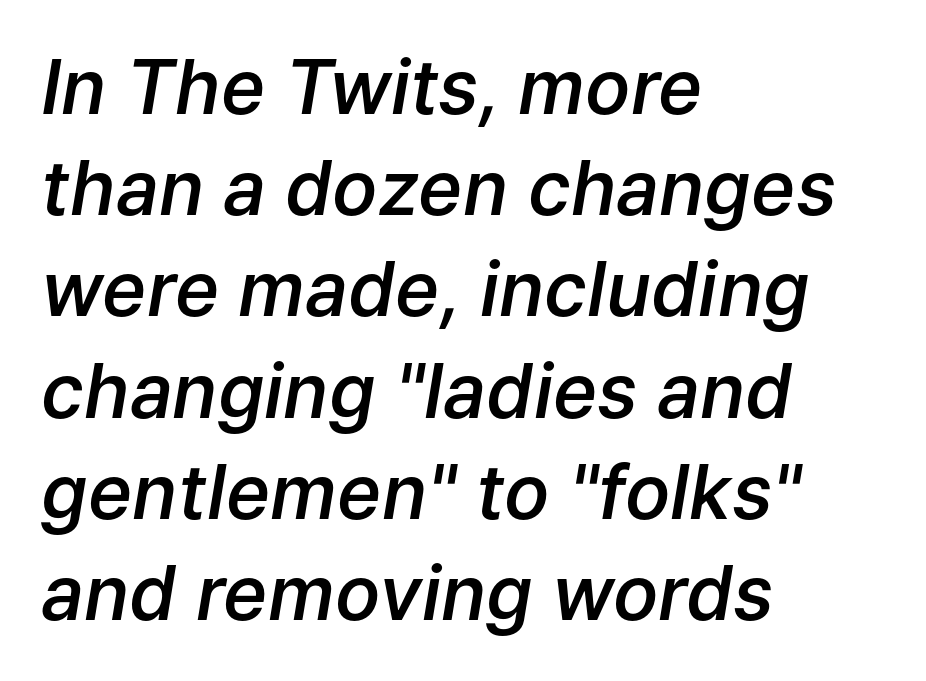
{"italic": "yes", "lean": "right", "slant_degrees": 9, "bold": "semi", "weight": "semibold", "width": "normal", "stroke_contrast": "low", "x_height": "medium", "monospaced": "no", "underline": "no", "align": "left", "line_spacing": "normal", "line_spacing_ratio": 1.35, "letter_spacing": "normal", "letter_spacing_em": 0.0, "glyph_px": 75}
